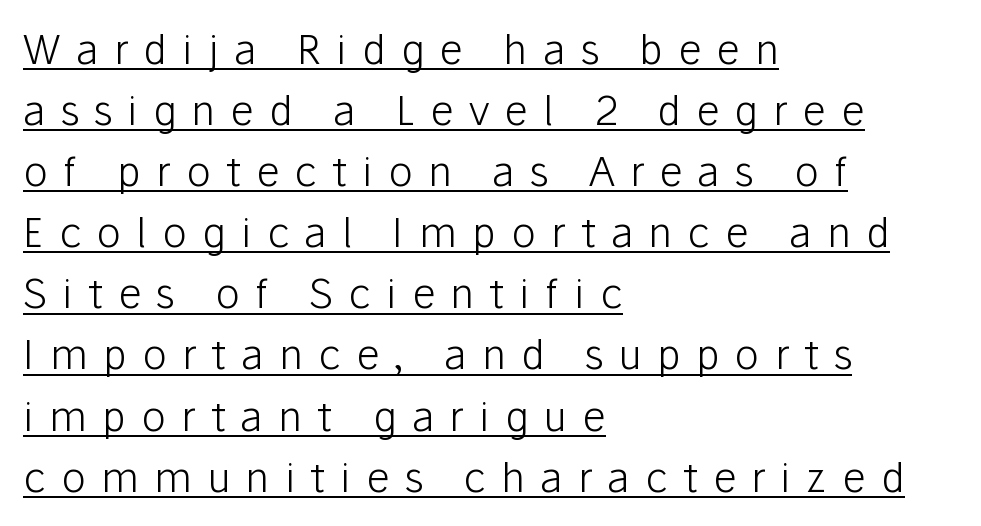
Q: Is the text bold? A: No.
Q: Is the text italic (slanted)? A: No, it is upright.
Q: Is the typeface a serif or a sans-serif typeface? A: Sans-serif.
Q: Is the text underlined? A: Yes.
Q: How is the paragraph aligned? A: Left-aligned.
Q: Is the spacing between letters normal or unusually wide? A: Unusually wide.
Q: Is the spacing between lines tight, normal or loose? A: Normal.
Q: Width (condensed, normal, or wide)? A: Normal.
Q: Stroke contrast? A: Low.
Q: x-height? A: Medium.
Q: Monospaced? A: No.
